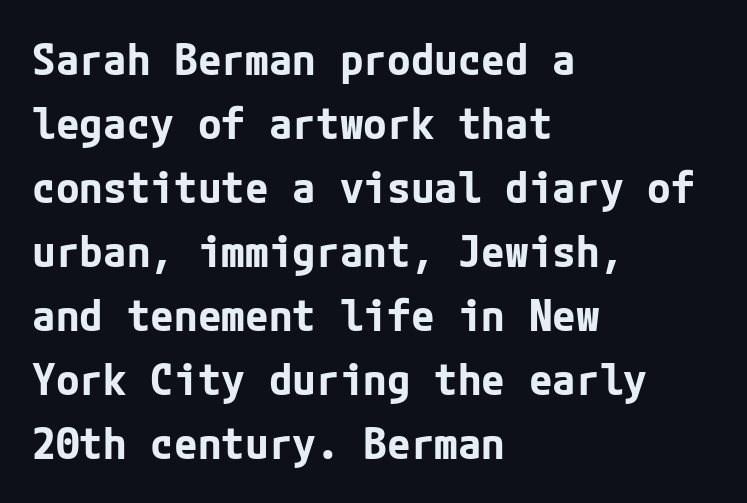
The space directly below the letters is spotless. The line texture is even and compact thanks to regular tracking. Notice how the stems are strictly vertical — no italics here. On the weight axis this lands at bold, roughly 700. These lines sit exactly where default settings would place them. In terms of letterform style, serifs are entirely absent.
